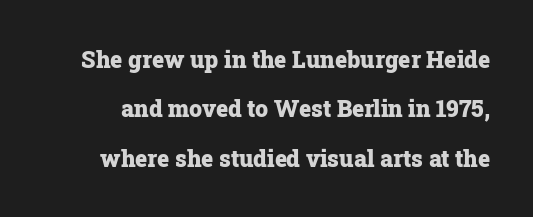
{"italic": "no", "bold": "yes", "underline": "no", "line_spacing": "loose", "line_spacing_ratio": 2.15, "letter_spacing": "normal", "letter_spacing_em": 0.0, "glyph_px": 23}
